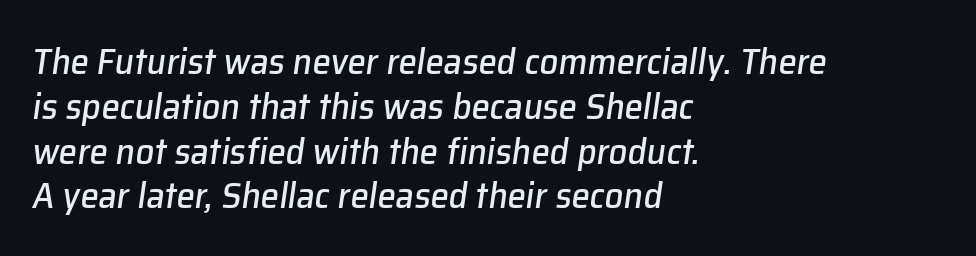
Q: Is the text italic (slanted)? A: Yes, it leans right by about 8 degrees.
Q: Is the text underlined? A: No.
Q: How is the paragraph aligned? A: Left-aligned.
Q: Is the spacing between letters normal or unusually wide? A: Normal.
Q: Width (condensed, normal, or wide)? A: Normal.
Q: Stroke contrast? A: Low.
Q: x-height? A: Medium.
Q: Monospaced? A: No.
